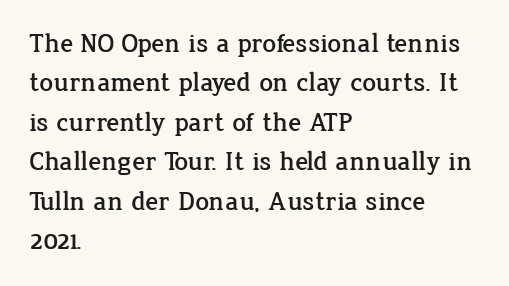
{"italic": "no", "underline": "no", "align": "left", "line_spacing": "normal", "line_spacing_ratio": 1.46, "letter_spacing": "normal", "letter_spacing_em": 0.0, "glyph_px": 27}
